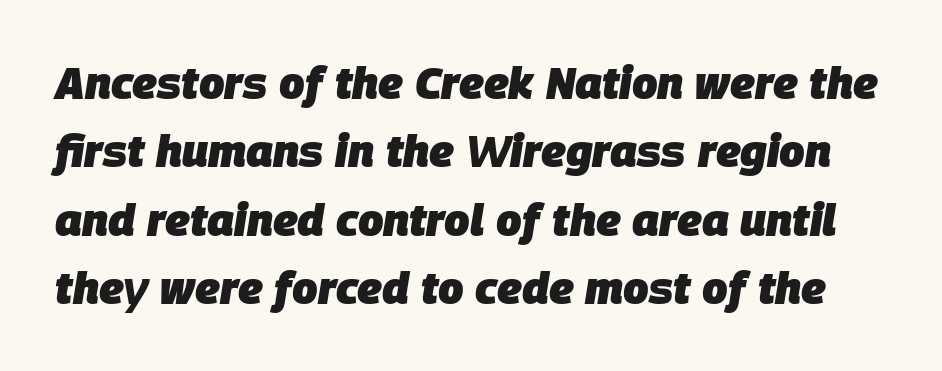
{"italic": "yes", "lean": "right", "slant_degrees": 9, "bold": "yes", "weight": "heavy", "width": "normal", "stroke_contrast": "low", "x_height": "large", "monospaced": "no", "underline": "no", "line_spacing": "normal", "line_spacing_ratio": 1.52, "letter_spacing": "normal", "letter_spacing_em": 0.0, "glyph_px": 45}
